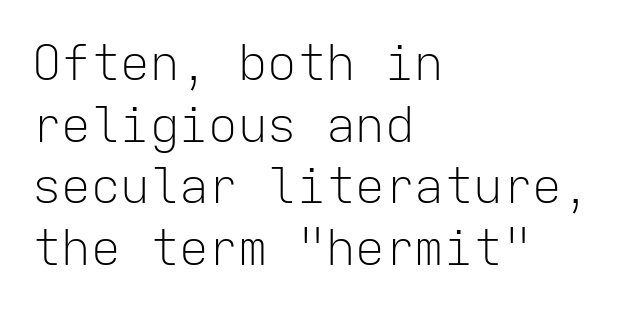
Weight: regular or lighter. The passage shown is typed in a monospace face where columns stay perfectly aligned. Type without underlining. Serifs: no, the terminals of the letterforms are clean. Regarding leading, the lines here are spaced in the standard way. Every stem runs plumb, perpendicular to the baseline.
